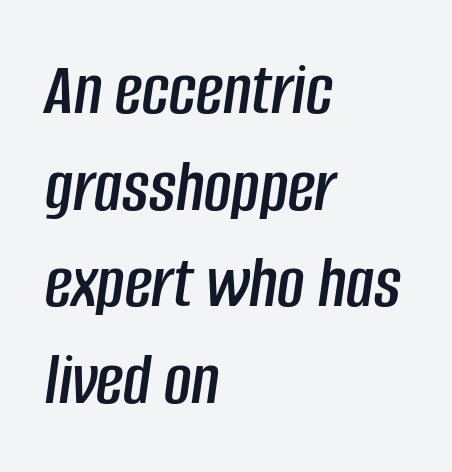
{"italic": "yes", "lean": "right", "slant_degrees": 8, "width": "condensed", "stroke_contrast": "low", "x_height": "large", "monospaced": "no", "underline": "no", "align": "left", "line_spacing": "normal", "line_spacing_ratio": 1.29, "letter_spacing": "normal", "letter_spacing_em": 0.0, "glyph_px": 75}
